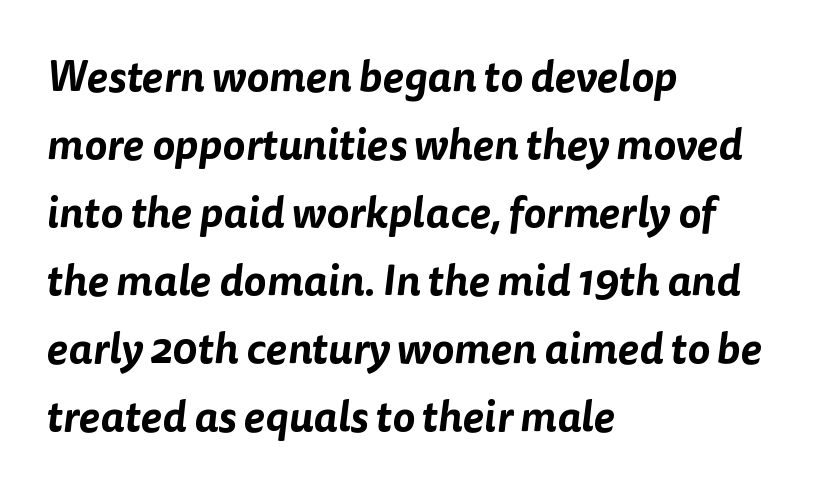
Q: Is the typeface a serif or a sans-serif typeface? A: Sans-serif.
Q: Is the text underlined? A: No.
Q: How is the paragraph aligned? A: Left-aligned.
Q: Is the spacing between letters normal or unusually wide? A: Normal.
Q: Is the spacing between lines tight, normal or loose? A: Normal.
Q: Width (condensed, normal, or wide)? A: Normal.
Q: Stroke contrast? A: Low.
Q: x-height? A: Medium.
Q: Monospaced? A: No.
